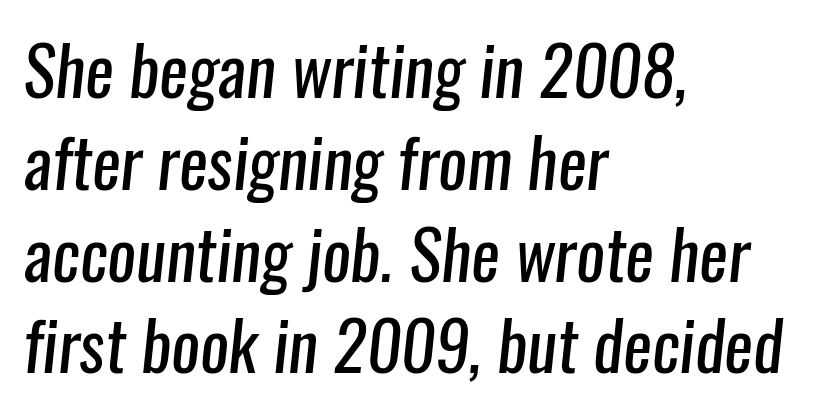
Q: Is the text bold? A: No.
Q: Is the typeface a serif or a sans-serif typeface? A: Sans-serif.
Q: Is the text underlined? A: No.
Q: How is the paragraph aligned? A: Left-aligned.
Q: Is the spacing between letters normal or unusually wide? A: Normal.
Q: Is the spacing between lines tight, normal or loose? A: Normal.
Q: Width (condensed, normal, or wide)? A: Condensed.
Q: Stroke contrast? A: Low.
Q: x-height? A: Medium.
Q: Monospaced? A: No.
